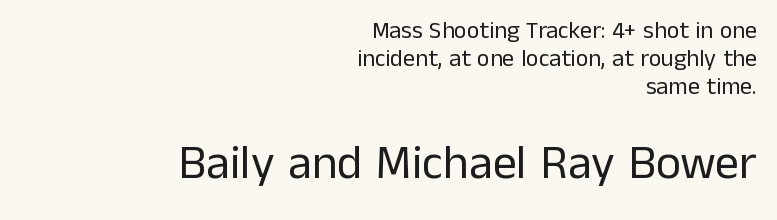
{"serif": "no", "italic": "no", "bold": "no", "weight": "regular", "width": "normal", "stroke_contrast": "low", "x_height": "medium", "monospaced": "no", "underline": "no", "align": "right", "line_spacing_ratio": 1.16, "letter_spacing": "normal", "letter_spacing_em": 0.0, "larger_block": "second", "size_ratio": 2.0, "glyph_px": 48}
